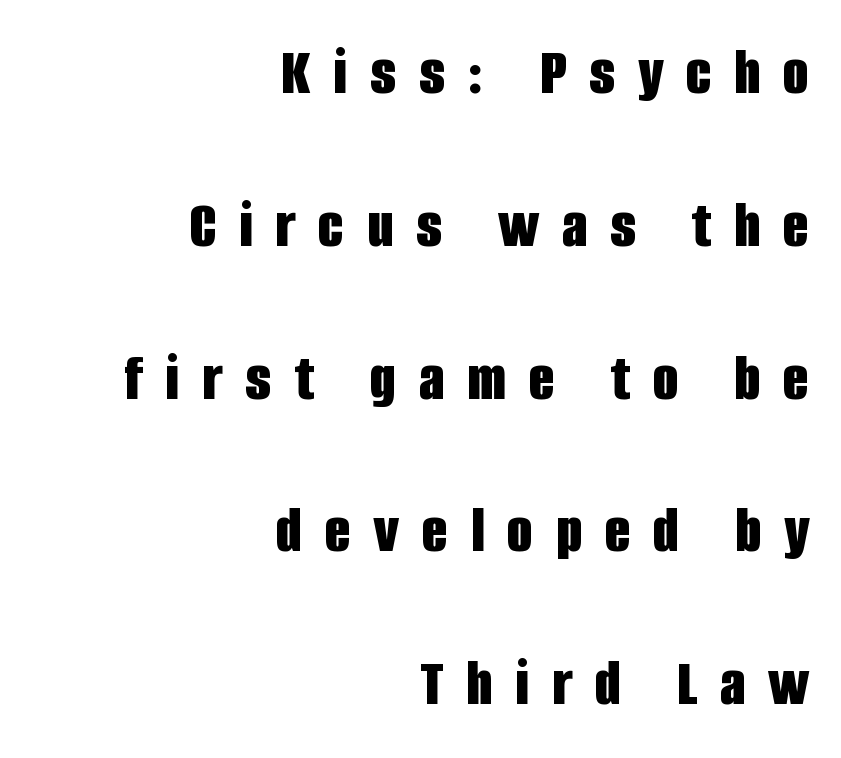
A bare baseline throughout the passage. Vertically, the passage feels expansive, rows floating well apart. Stroke thickness is high; the sample reads as a true bold. The rendering anchors every line to the right-hand side.
